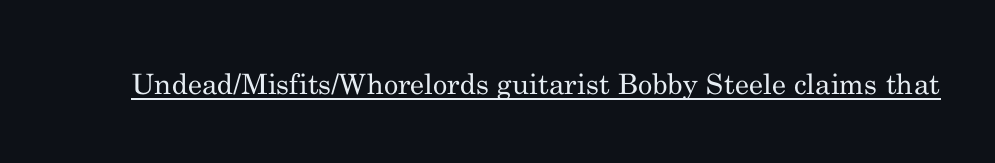
Q: Is the text bold? A: No.
Q: Is the text italic (slanted)? A: No, it is upright.
Q: Is the typeface a serif or a sans-serif typeface? A: Serif.
Q: Is the text underlined? A: Yes.
Q: Is the spacing between letters normal or unusually wide? A: Normal.
Q: Width (condensed, normal, or wide)? A: Normal.
Q: Stroke contrast? A: Medium.
Q: x-height? A: Small.
Q: Monospaced? A: No.
